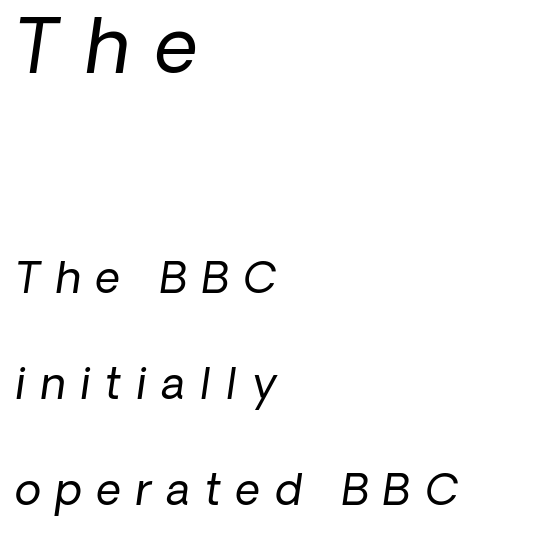
{"italic": "yes", "lean": "right", "slant_degrees": 8, "bold": "no", "weight": "regular", "width": "normal", "stroke_contrast": "low", "x_height": "medium", "monospaced": "no", "underline": "no", "align": "left", "line_spacing": "loose", "line_spacing_ratio": 2.46, "letter_spacing": "wide", "letter_spacing_em": 0.35, "larger_block": "first", "size_ratio": 1.74, "glyph_px": 75}
